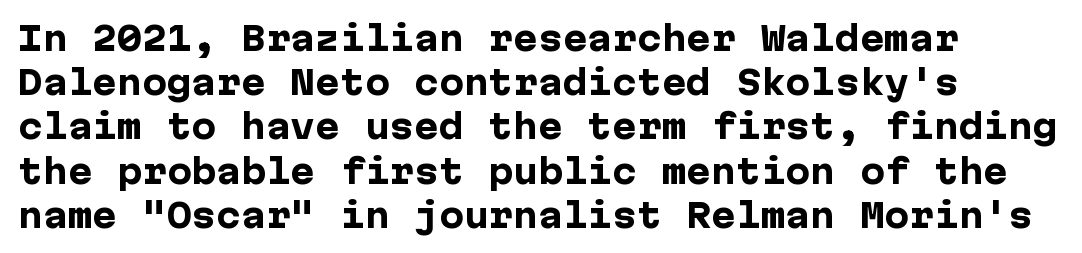
These lines sit exactly where default settings would place them. Default kerning and tracking; the words read as compact shapes. Examine the stroke ends and you'll find no serifs. What weight is shown? A full bold with thick strokes.
